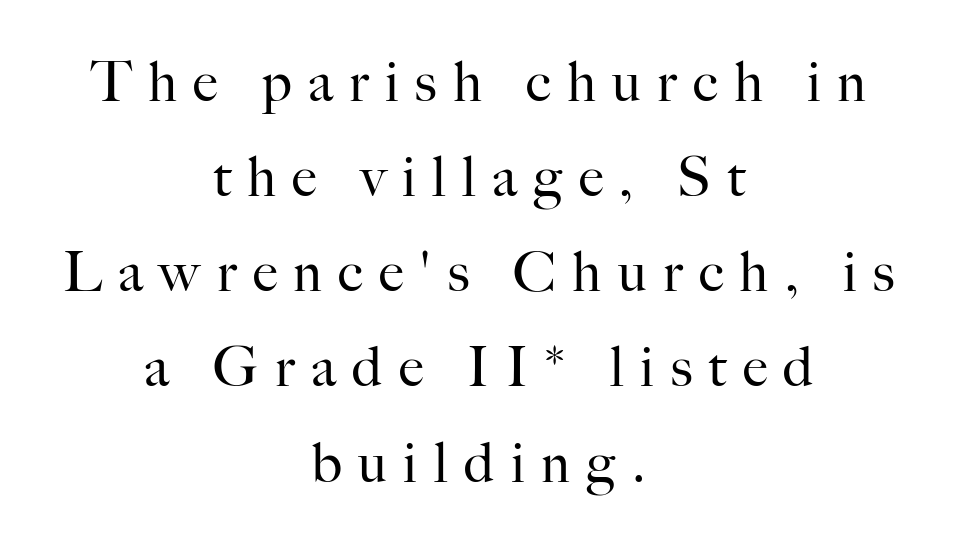
Glance below the letters and you will spot only blank space. The lettering holds an erect, upright posture throughout. These lines stack symmetrically, like a column narrowing and widening about its center. Letters have the restrained weight of plain body copy at most. Think of a printed novel: that variable character pitch is what you see here.
